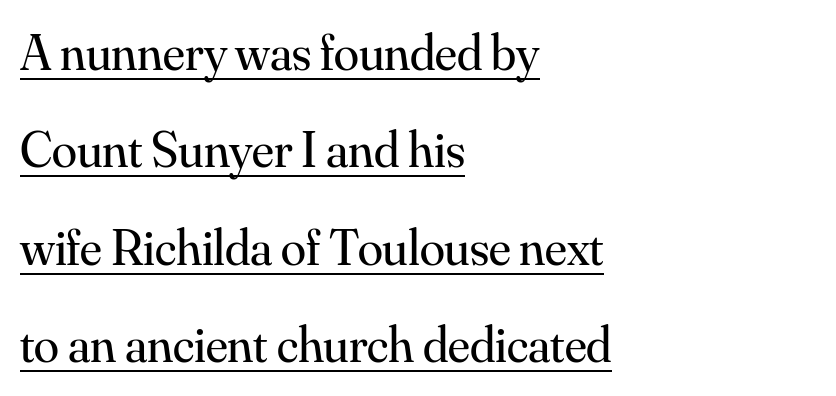
{"serif": "yes", "italic": "no", "bold": "no", "weight": "regular", "width": "normal", "stroke_contrast": "medium", "x_height": "small", "monospaced": "no", "underline": "yes", "align": "left", "line_spacing": "loose", "line_spacing_ratio": 1.91, "letter_spacing": "normal", "letter_spacing_em": 0.0, "glyph_px": 51}
